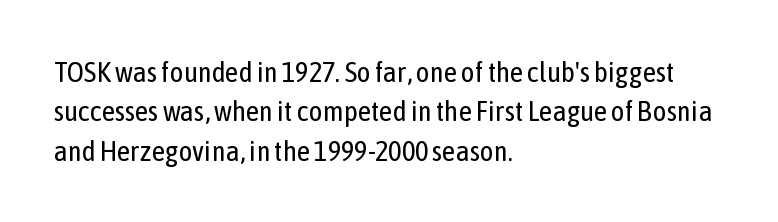
{"serif": "no", "italic": "no", "bold": "no", "weight": "regular", "width": "condensed", "stroke_contrast": "low", "x_height": "medium", "monospaced": "no", "underline": "no", "align": "left", "line_spacing": "normal", "line_spacing_ratio": 1.36, "letter_spacing": "normal", "letter_spacing_em": 0.0, "glyph_px": 29}
